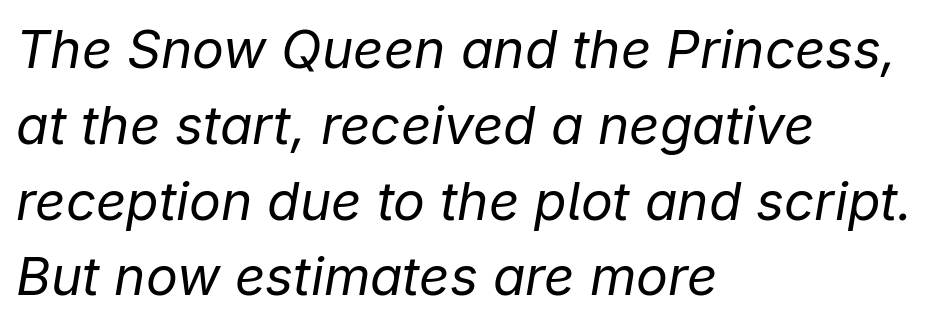
The image shows 53 px regular-weight type, italic (leaning right); set left-aligned, normal line spacing (1.43x), normal letter spacing, not underlined; low stroke contrast and a medium x-height.
